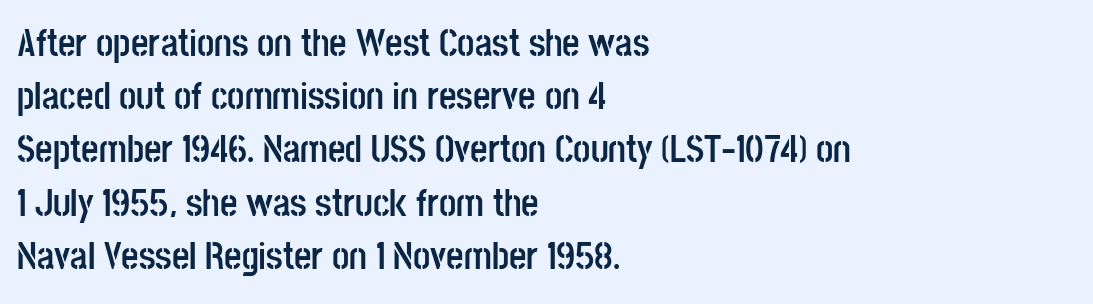
The image shows 38 px semibold, condensed sans-serif type, upright; set left-aligned, normal line spacing (1.4x), normal letter spacing, not underlined; low stroke contrast and a large x-height.
